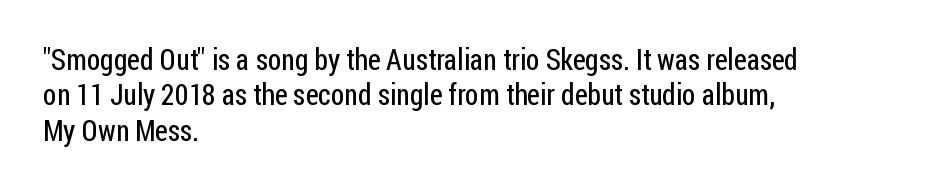
{"serif": "no", "italic": "no", "bold": "no", "weight": "regular", "width": "condensed", "stroke_contrast": "low", "x_height": "medium", "monospaced": "no", "underline": "no", "align": "left", "line_spacing_ratio": 1.22, "letter_spacing": "normal", "letter_spacing_em": 0.0, "glyph_px": 29}
